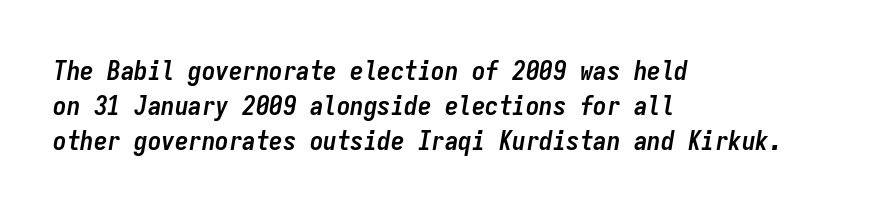
Q: Is the text bold? A: Yes.
Q: Is the text italic (slanted)? A: Yes, it leans right by about 9 degrees.
Q: Is the text underlined? A: No.
Q: How is the paragraph aligned? A: Left-aligned.
Q: Is the spacing between letters normal or unusually wide? A: Normal.
Q: Is the spacing between lines tight, normal or loose? A: Normal.
